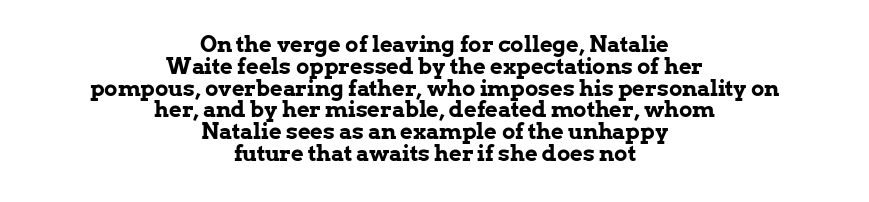
Q: Is the text bold? A: Yes.
Q: Is the text italic (slanted)? A: No, it is upright.
Q: Is the text underlined? A: No.
Q: How is the paragraph aligned? A: Centered.
Q: Is the spacing between letters normal or unusually wide? A: Normal.
Q: Is the spacing between lines tight, normal or loose? A: Tight.
